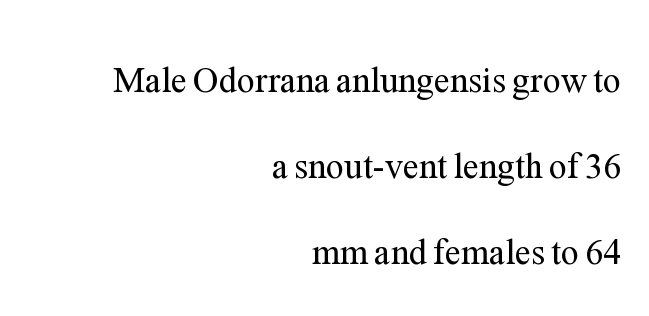
Small tapered or slab feet sit at the stroke ends, so this counts as serif. One glance says open: line gaps are wider than usual. These lines are set flush right with a ragged left edge. In terms of posture, this sample is upright. Caption: face not bold, strokes unweighted.
